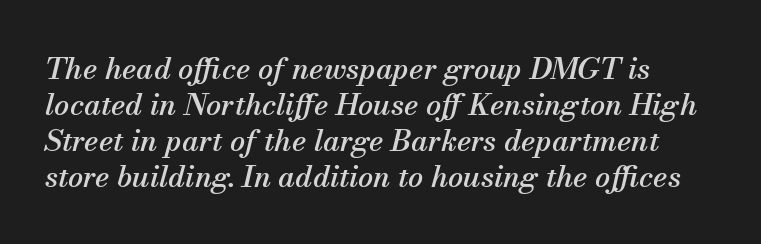
Q: Is the text italic (slanted)? A: Yes, it leans right by about 13 degrees.
Q: Is the typeface a serif or a sans-serif typeface? A: Serif.
Q: Is the text underlined? A: No.
Q: Is the spacing between letters normal or unusually wide? A: Normal.
Q: Width (condensed, normal, or wide)? A: Normal.
Q: Stroke contrast? A: Medium.
Q: x-height? A: Small.
Q: Monospaced? A: No.
